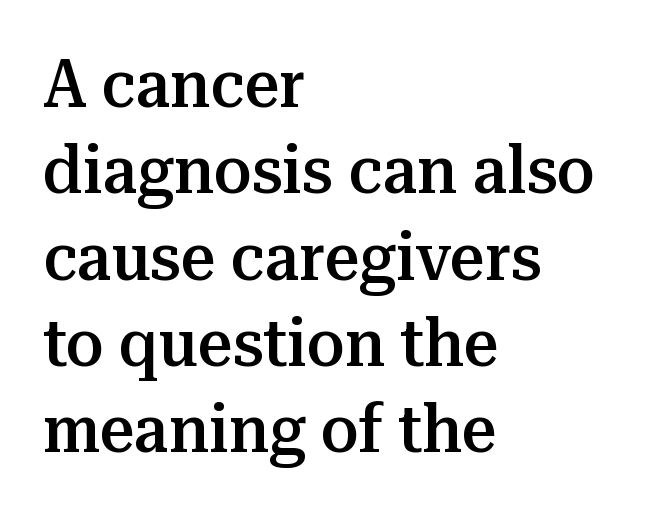
The image shows 68 px semibold serif type, upright; set left-aligned, normal line spacing (1.27x), normal letter spacing, not underlined; medium stroke contrast and a medium x-height.
